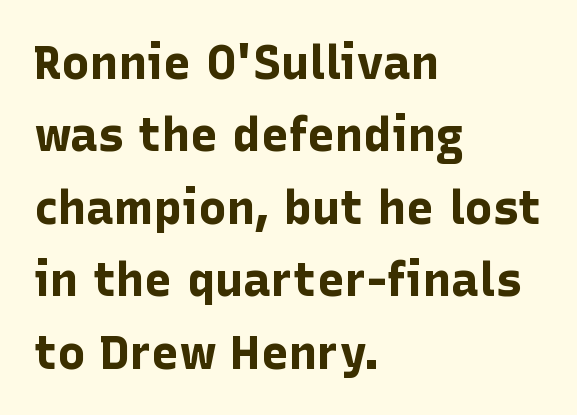
Every character sits straight up, as roman type does. Students, observe: this is what conventionally led text looks like. The type is set solid horizontally, with unmodified tracking. Is the block centered? No — it sits flush against the left margin. Check where the strokes stop: nothing finishes them off — pure sans. In terms of weight, the rendering is a true, heavy bold.
